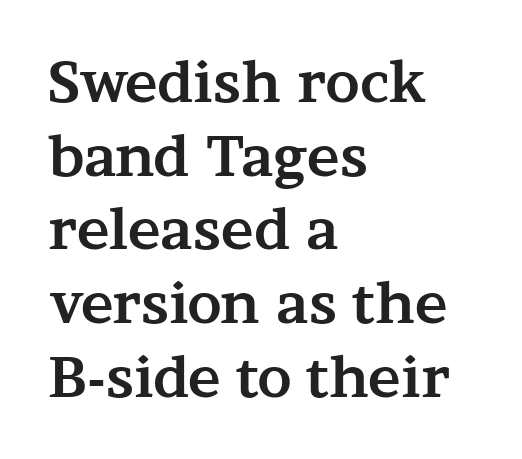
{"serif": "yes", "italic": "no", "bold": "yes", "weight": "bold", "width": "wide", "stroke_contrast": "medium", "x_height": "medium", "monospaced": "no", "underline": "no", "align": "left", "line_spacing": "normal", "line_spacing_ratio": 1.34, "letter_spacing": "normal", "letter_spacing_em": 0.0, "glyph_px": 55}
